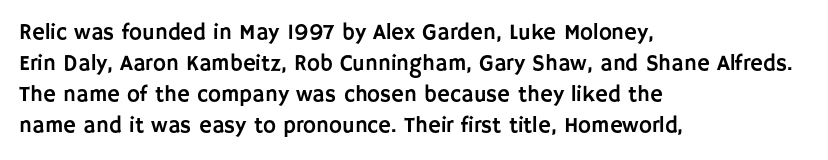
The image shows 22 px text type, upright; set left-aligned, normal line spacing (1.41x), normal letter spacing, not underlined.
